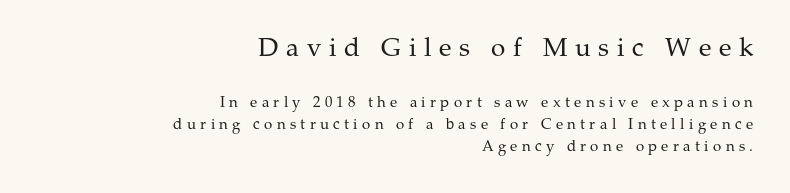
Q: Is the text bold? A: No.
Q: Is the text italic (slanted)? A: No, it is upright.
Q: Is the text underlined? A: No.
Q: How is the paragraph aligned? A: Right-aligned.
Q: Is the spacing between letters normal or unusually wide? A: Unusually wide.
Q: Is the spacing between lines tight, normal or loose? A: Normal.
Q: Which block of text is set in a larger size, the first (top) or the second (bottom)? A: The first (top) one.
